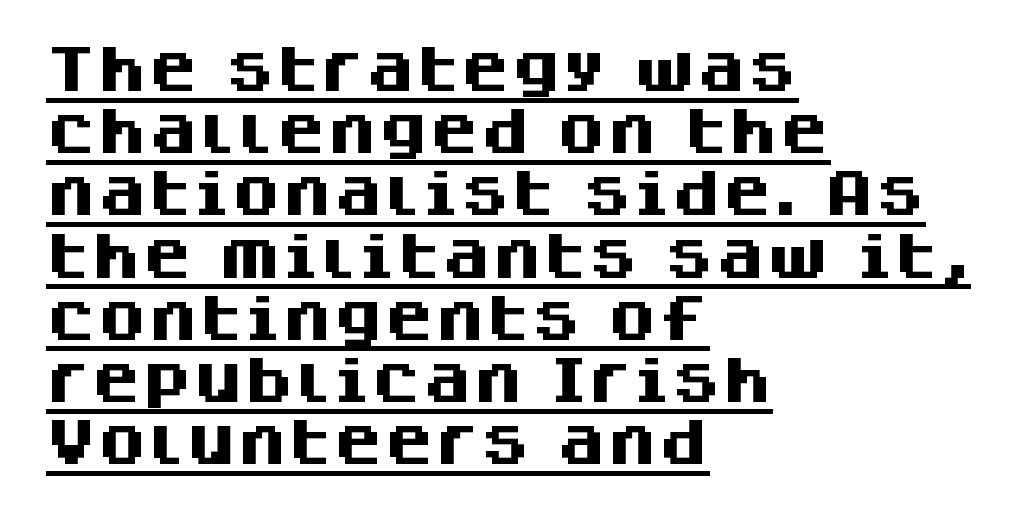
{"serif": "no", "italic": "no", "bold": "yes", "weight": "heavy", "width": "normal", "stroke_contrast": "medium", "x_height": "large", "monospaced": "no", "underline": "yes", "align": "left", "line_spacing_ratio": 1.22, "letter_spacing": "normal", "letter_spacing_em": 0.0, "glyph_px": 51}
